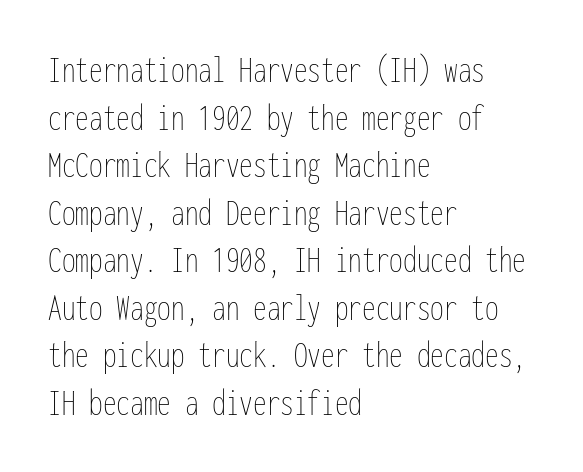
{"italic": "no", "bold": "no", "weight": "thin", "width": "condensed", "stroke_contrast": "low", "x_height": "medium", "monospaced": "yes", "underline": "no", "align": "left", "line_spacing_ratio": 1.22, "letter_spacing": "normal", "letter_spacing_em": 0.0, "glyph_px": 39}
